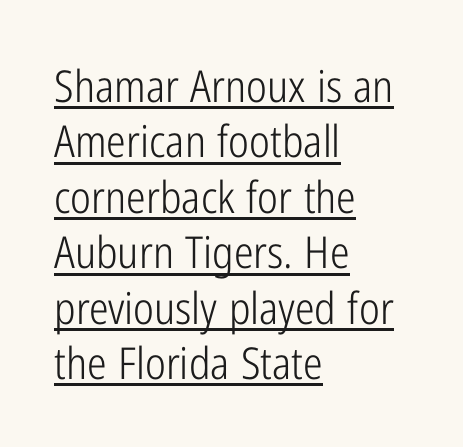
This sample carries an underscore along the baseline area. Heft: none added — not bold. Interline gaps are of average width in this sample. Does the type have serifs? No, each stem ends abruptly. Is the letter spacing exaggerated? No — it looks like the ordinary default.
